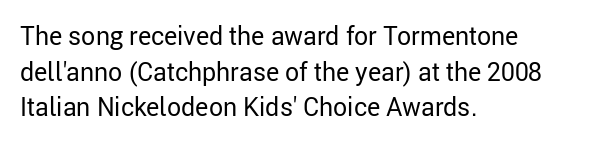
No word sits above an underline. These lines stack with their left ends in a neat column. The line-height multiplier appears to be the usual default. Ordinary non-slanted type is in use. Students, note that the glyphs here touch the page at normal intervals.
